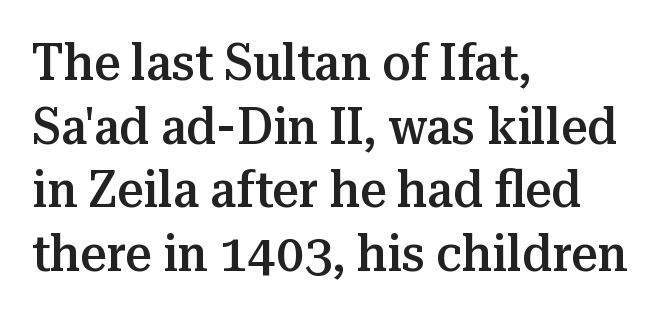
{"serif": "yes", "italic": "no", "bold": "semi", "weight": "semibold", "width": "normal", "stroke_contrast": "medium", "x_height": "medium", "monospaced": "no", "underline": "no", "align": "left", "line_spacing": "normal", "line_spacing_ratio": 1.25, "letter_spacing": "normal", "letter_spacing_em": 0.0, "glyph_px": 51}
